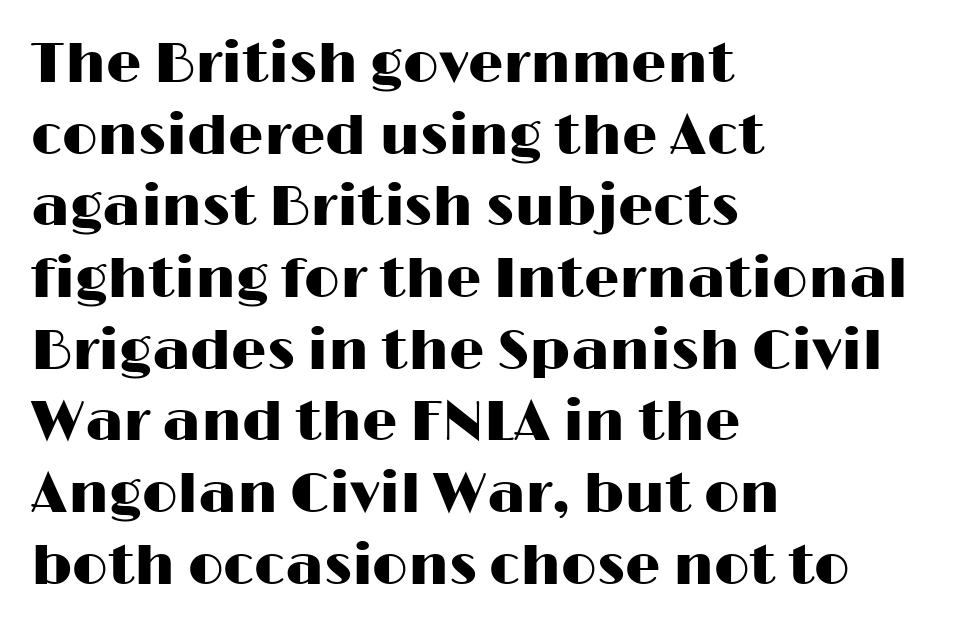
Q: Is the text italic (slanted)? A: No, it is upright.
Q: Is the typeface a serif or a sans-serif typeface? A: Sans-serif.
Q: Is the text underlined? A: No.
Q: How is the paragraph aligned? A: Left-aligned.
Q: Is the spacing between letters normal or unusually wide? A: Normal.
Q: Is the spacing between lines tight, normal or loose? A: Normal.
Q: Width (condensed, normal, or wide)? A: Wide.
Q: Stroke contrast? A: High.
Q: x-height? A: Medium.
Q: Monospaced? A: No.
